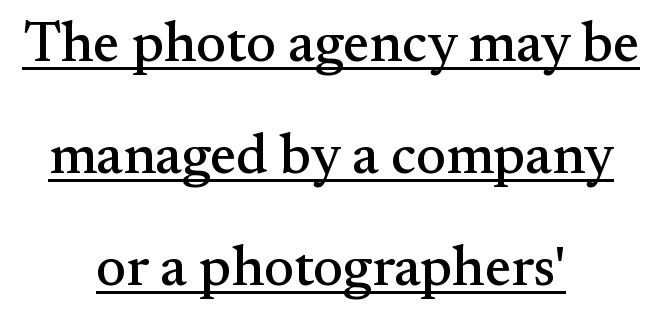
{"serif": "yes", "italic": "no", "width": "normal", "stroke_contrast": "medium", "x_height": "small", "monospaced": "no", "underline": "yes", "align": "center", "line_spacing": "loose", "line_spacing_ratio": 2.0, "letter_spacing": "normal", "letter_spacing_em": 0.0, "glyph_px": 56}
